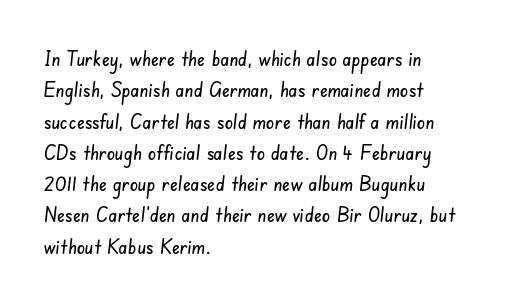
{"underline": "no", "align": "left", "line_spacing": "normal", "line_spacing_ratio": 1.49, "letter_spacing": "normal", "letter_spacing_em": 0.0, "glyph_px": 21}
